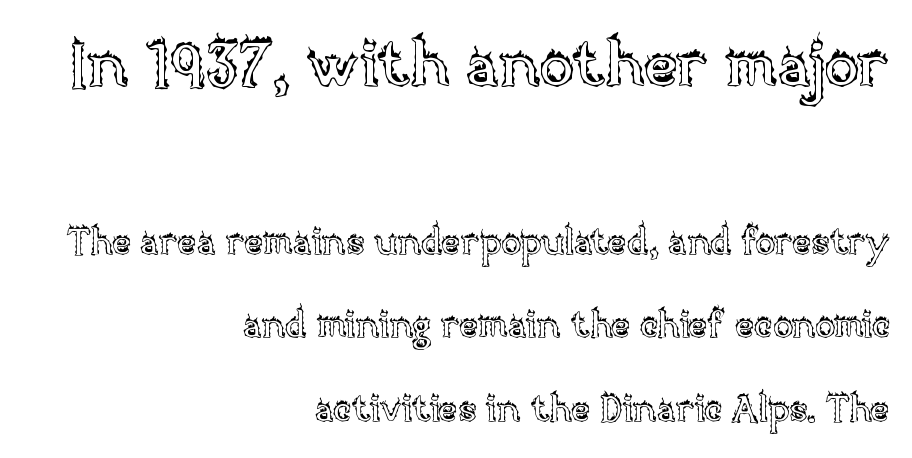
All the whitespace from short lines collects on the left. Short note: letters normally spaced. You get the large type first, then a drop to smaller type. Line spacing here is loose.
